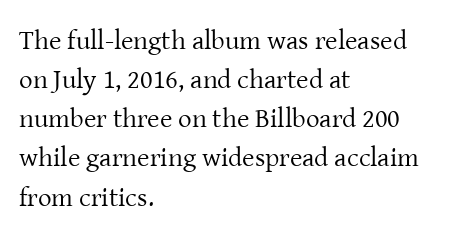
Default kerning and tracking; the words read as compact shapes. No heavy texture on the line: the type isn't bold. A roman cut, with each character standing at attention. Notice how the passage keeps a crisp vertical edge on the left only. Bare-footed words on every line.
